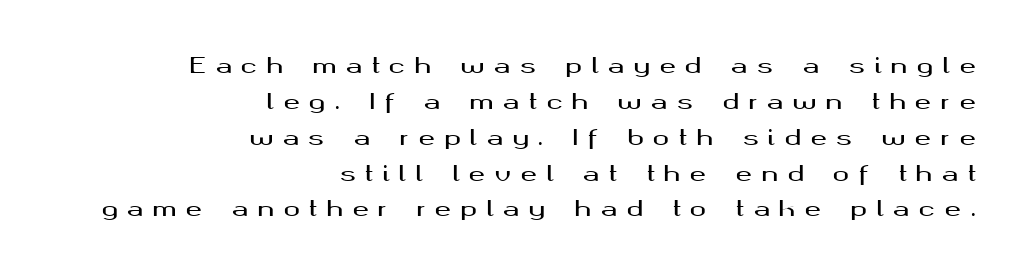
The image shows 22 px text type, upright; set right-aligned, normal line spacing (1.63x), unusually wide letter spacing (+0.42 em), not underlined.
